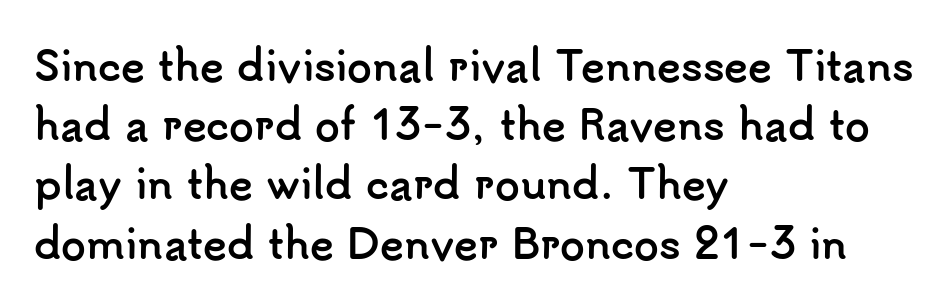
Q: Is the text bold? A: Yes.
Q: Is the text italic (slanted)? A: No, it is upright.
Q: Is the typeface a serif or a sans-serif typeface? A: Sans-serif.
Q: Is the text underlined? A: No.
Q: How is the paragraph aligned? A: Left-aligned.
Q: Is the spacing between letters normal or unusually wide? A: Normal.
Q: Is the spacing between lines tight, normal or loose? A: Normal.
Q: Width (condensed, normal, or wide)? A: Normal.
Q: Stroke contrast? A: Low.
Q: x-height? A: Small.
Q: Monospaced? A: No.
